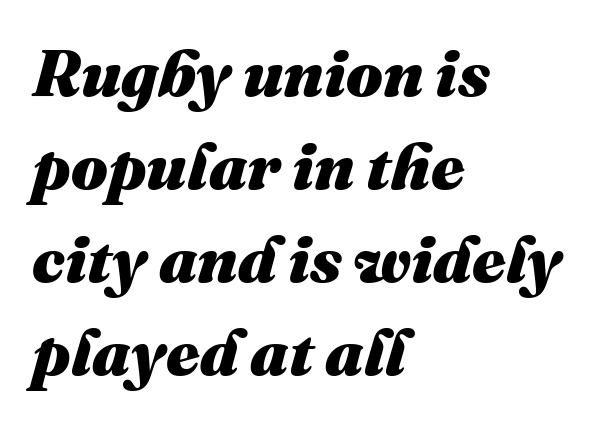
{"italic": "yes", "lean": "right", "slant_degrees": 16, "bold": "yes", "weight": "heavy", "width": "normal", "stroke_contrast": "medium", "x_height": "medium", "monospaced": "no", "underline": "no", "align": "left", "line_spacing": "normal", "line_spacing_ratio": 1.43, "letter_spacing": "normal", "letter_spacing_em": 0.0, "glyph_px": 65}
